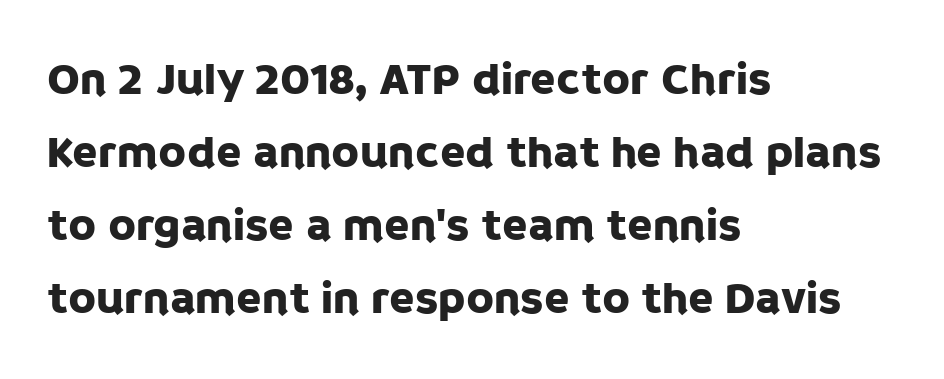
The image shows 46 px sans-serif type, upright; set left-aligned, normal line spacing (1.59x), normal letter spacing, not underlined; low stroke contrast and a large x-height.
